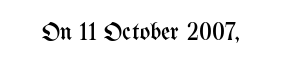
Q: Is the text bold? A: No.
Q: Is the text italic (slanted)? A: No, it is upright.
Q: Is the text underlined? A: No.
Q: Is the spacing between letters normal or unusually wide? A: Normal.
